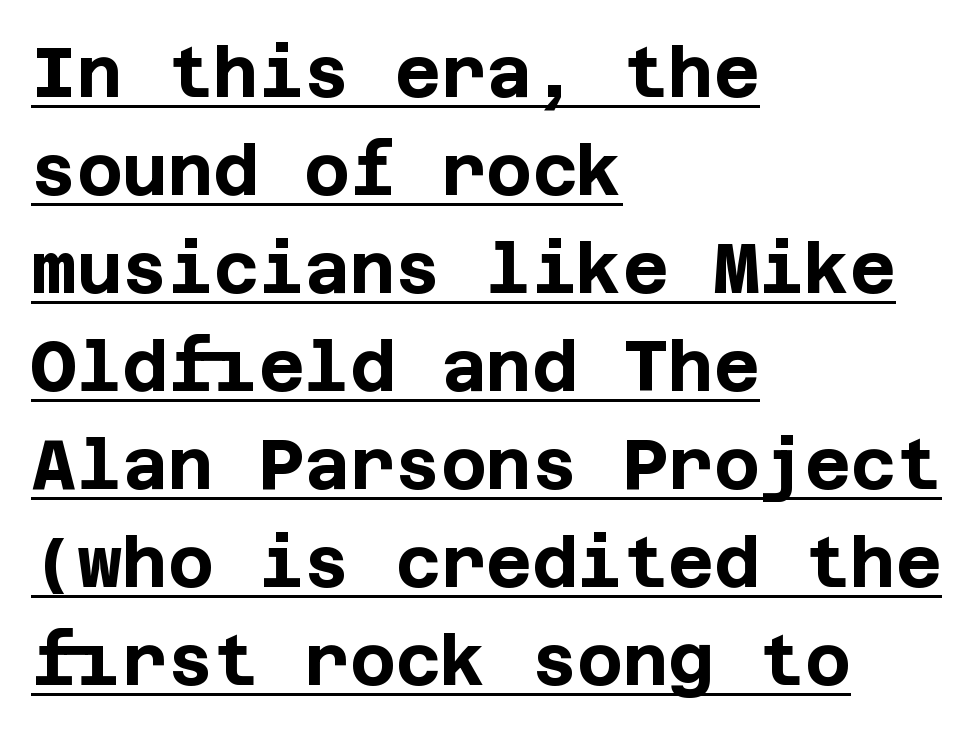
The horizontal fit of the characters is conventional and even. This sample carries an underscore along the baseline area. You'd pick this weight for a headline — it's a proper bold. Is there much room between lines? A standard amount, neither cramped nor airy. The characters display no serif detailing; their extremities are plain.
